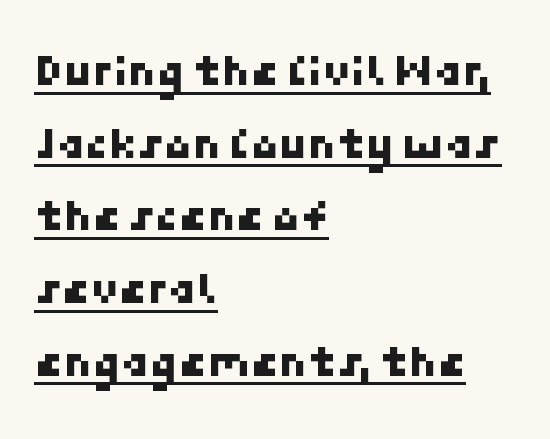
{"serif": "no", "width": "normal", "stroke_contrast": "low", "x_height": "medium", "underline": "yes", "align": "left", "line_spacing": "normal", "line_spacing_ratio": 1.58, "letter_spacing": "normal", "letter_spacing_em": 0.0, "glyph_px": 46}
